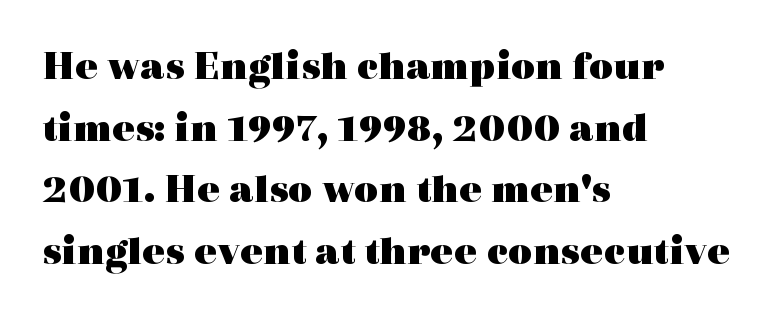
The image shows 42 px heavy, wide serif type, upright; set left-aligned, normal line spacing (1.47x), normal letter spacing, not underlined; a medium x-height.
